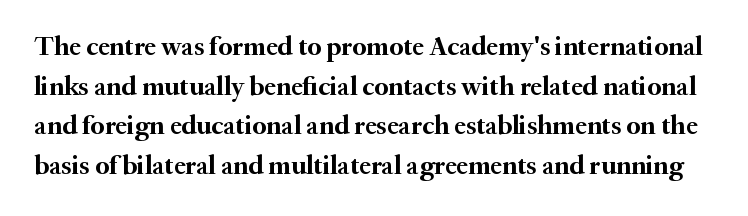
{"italic": "no", "bold": "yes", "underline": "no", "line_spacing": "normal", "line_spacing_ratio": 1.47, "letter_spacing": "normal", "letter_spacing_em": 0.0, "glyph_px": 27}
